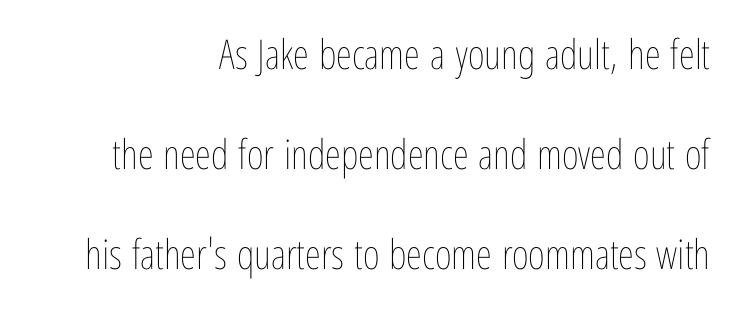
{"italic": "no", "bold": "no", "weight": "thin", "width": "condensed", "stroke_contrast": "low", "x_height": "medium", "monospaced": "no", "underline": "no", "align": "right", "line_spacing": "loose", "line_spacing_ratio": 2.44, "letter_spacing": "normal", "letter_spacing_em": 0.0, "glyph_px": 41}
